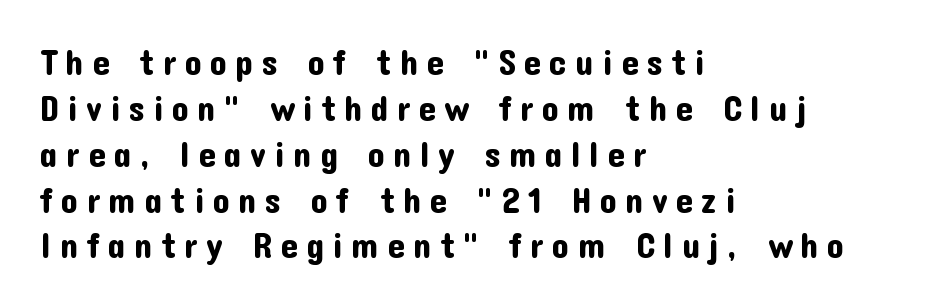
The image shows 35 px sans-serif type, upright; set left-aligned, normal line spacing (1.31x), unusually wide letter spacing (+0.23 em), not underlined; low stroke contrast and a medium x-height.
